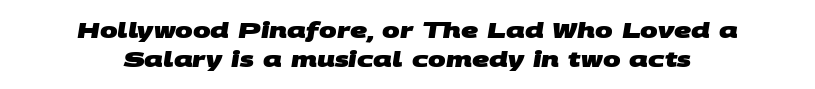
The image shows 21 px bold type; set centered, normal line spacing (1.36x), normal letter spacing, not underlined.
